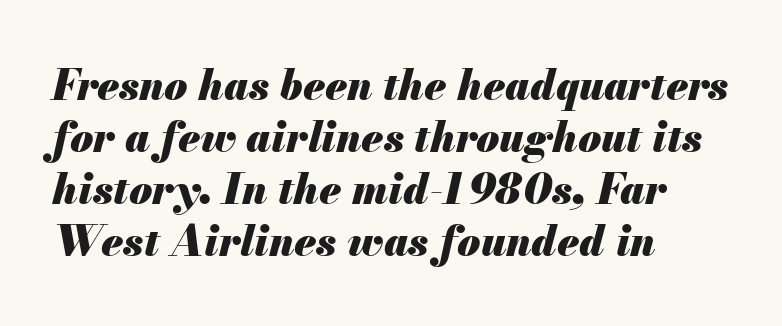
{"italic": "yes", "lean": "right", "slant_degrees": 13, "bold": "yes", "weight": "heavy", "width": "normal", "stroke_contrast": "medium", "x_height": "small", "monospaced": "no", "underline": "no", "align": "left", "line_spacing_ratio": 1.24, "letter_spacing": "normal", "letter_spacing_em": 0.0, "glyph_px": 42}
